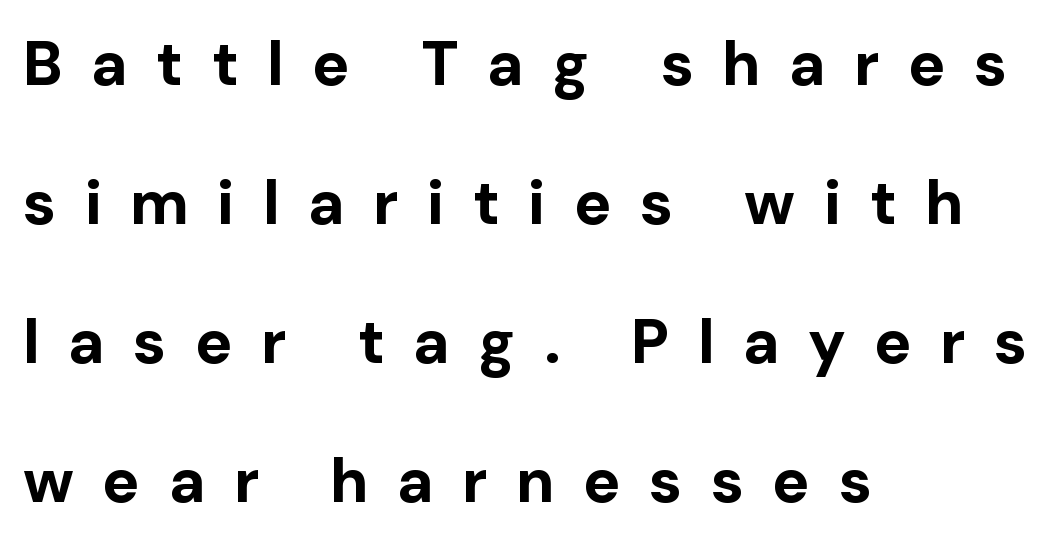
The font's upright variant was chosen for this text. A clean baseline with only descenders dipping below it. Quick note: interline space is abundant. Teacher's note: observe the even left margin — that is flush-left alignment. Examine the stroke ends and you'll find no serifs.
